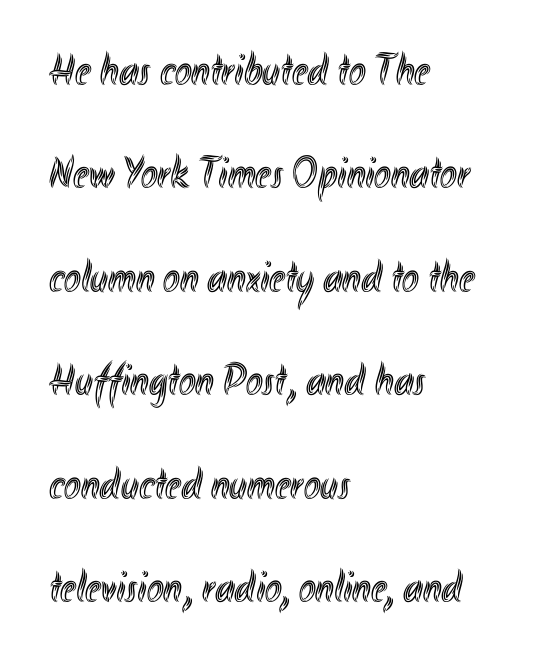
The image shows 45 px condensed type; set left-aligned, loose line spacing (2.3x), normal letter spacing, not underlined; a small x-height.
